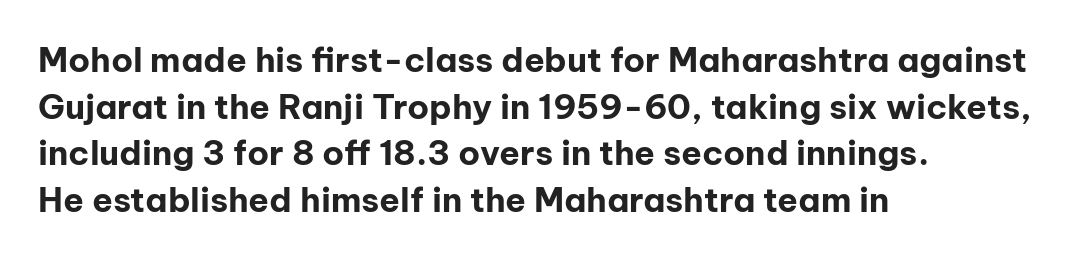
{"serif": "no", "italic": "no", "bold": "yes", "weight": "bold", "width": "normal", "stroke_contrast": "low", "x_height": "medium", "monospaced": "no", "underline": "no", "align": "left", "line_spacing": "normal", "line_spacing_ratio": 1.37, "letter_spacing": "normal", "letter_spacing_em": 0.0, "glyph_px": 34}
